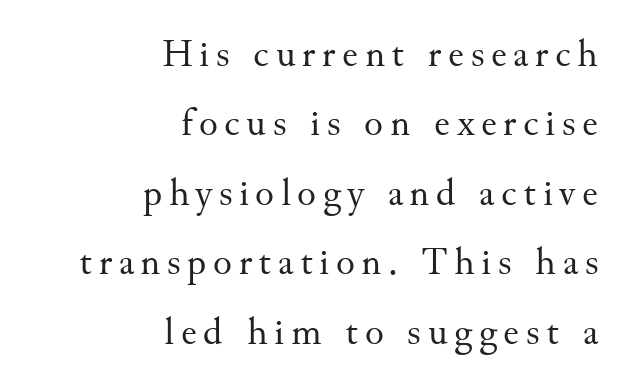
Little horizontal feet cap the strokes, marking this as serif type. The face looks like a standard text weight, possibly lighter. Just letters on the line, the space beneath them empty. In CSS terms this would be text-align: right.
